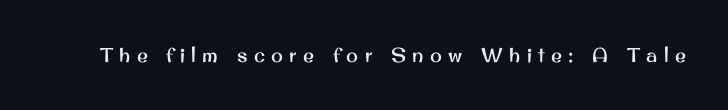
Observe the wide spacing: letters keep a clear distance from each other. Ascenders rise straight up at ninety degrees. The glyphs are unaccompanied by any horizontal stroke below them.
